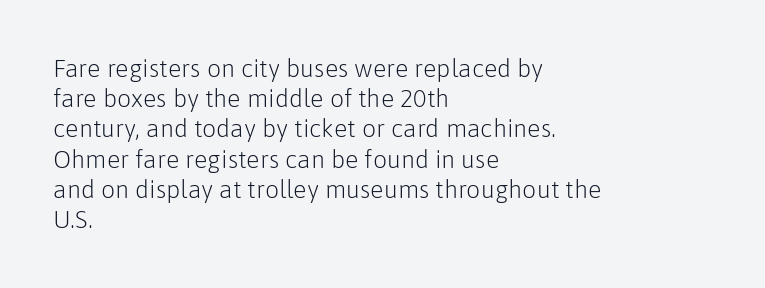
In terms of posture, this sample is upright. The rendering keeps characters at their native spacing. Caption: face not bold, strokes unweighted. The string is rendered with underlining switched off. Horizontal alignment here is leftward, the default for most running prose.
